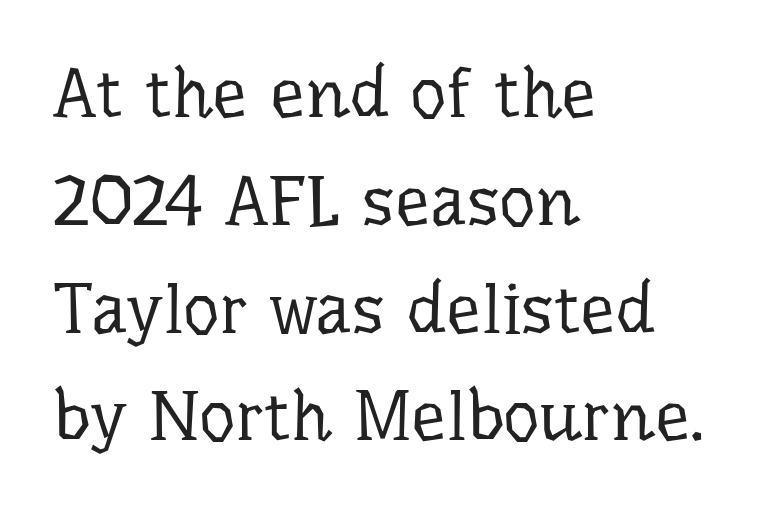
Q: Is the text bold? A: No.
Q: Is the text italic (slanted)? A: No, it is upright.
Q: Is the typeface a serif or a sans-serif typeface? A: Serif.
Q: Is the text underlined? A: No.
Q: How is the paragraph aligned? A: Left-aligned.
Q: Is the spacing between letters normal or unusually wide? A: Normal.
Q: Is the spacing between lines tight, normal or loose? A: Normal.
Q: Width (condensed, normal, or wide)? A: Normal.
Q: Stroke contrast? A: Low.
Q: x-height? A: Medium.
Q: Monospaced? A: No.
